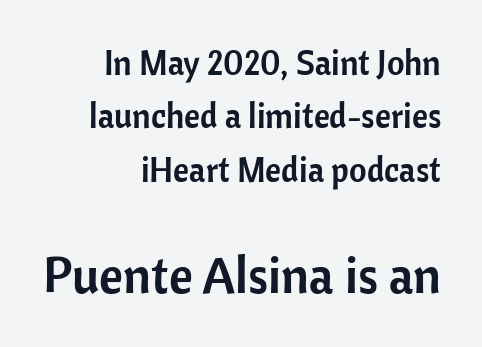
The image shows 51 px sans-serif type, upright; set right-aligned, normal line spacing (1.57x), normal letter spacing, not underlined; the second (bottom) block is 1.5x larger; low stroke contrast and a medium x-height.
